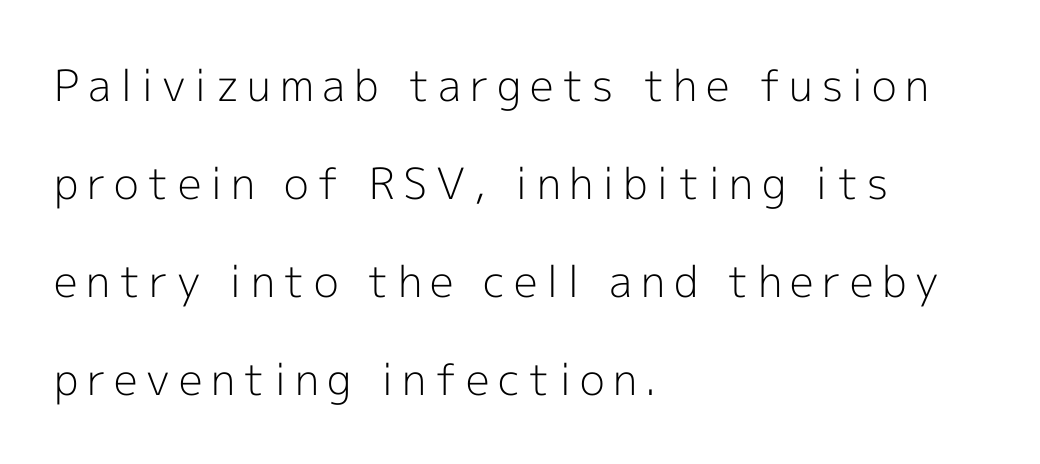
{"serif": "no", "italic": "no", "bold": "no", "weight": "light", "width": "normal", "x_height": "medium", "monospaced": "no", "underline": "no", "align": "left", "line_spacing": "loose", "line_spacing_ratio": 2.28, "letter_spacing": "wide", "letter_spacing_em": 0.2, "glyph_px": 43}
